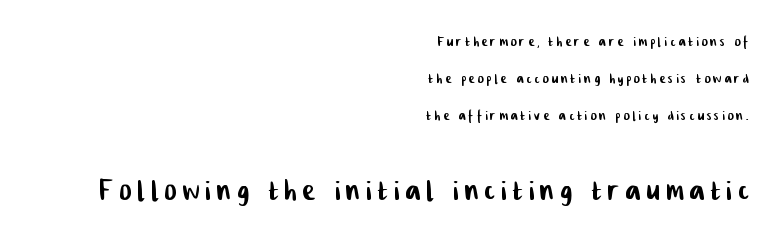
Q: Is the typeface a serif or a sans-serif typeface? A: Sans-serif.
Q: Is the text underlined? A: No.
Q: How is the paragraph aligned? A: Right-aligned.
Q: Is the spacing between lines tight, normal or loose? A: Loose.
Q: Which block of text is set in a larger size, the first (top) or the second (bottom)? A: The second (bottom) one.
Q: Width (condensed, normal, or wide)? A: Condensed.
Q: Stroke contrast? A: Low.
Q: x-height? A: Medium.
Q: Monospaced? A: No.
